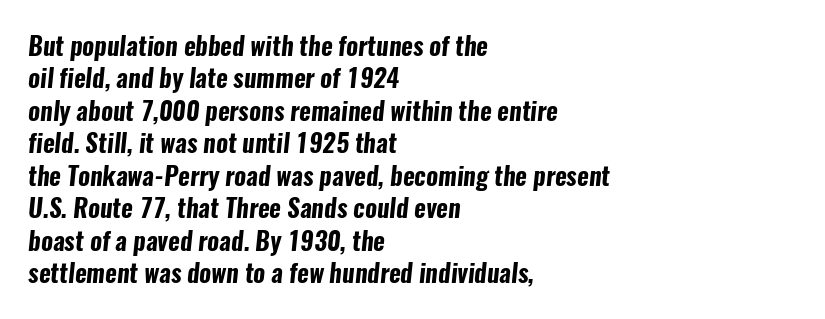
The image shows 25 px bold type; set left-aligned, normal line spacing (1.3x), normal letter spacing, not underlined.
